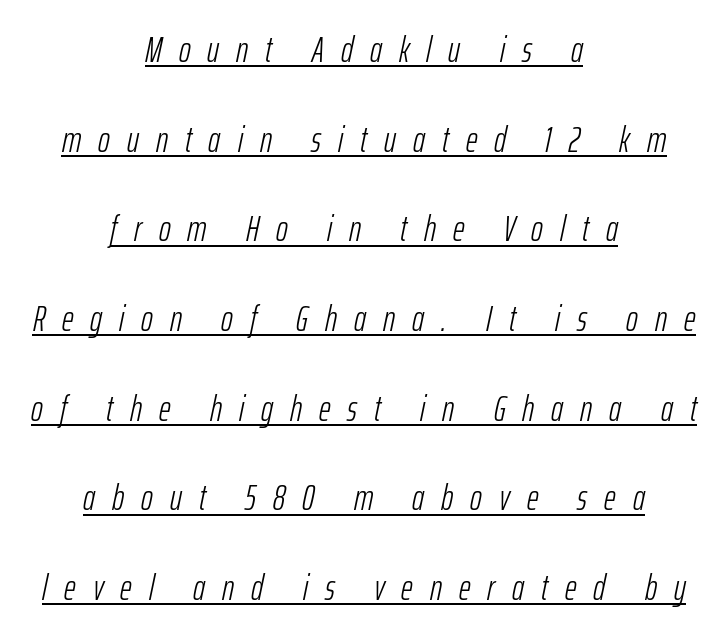
{"italic": "yes", "lean": "right", "slant_degrees": 12, "bold": "no", "weight": "light", "width": "condensed", "stroke_contrast": "low", "x_height": "medium", "monospaced": "no", "underline": "yes", "align": "center", "line_spacing": "loose", "line_spacing_ratio": 2.49, "letter_spacing": "wide", "letter_spacing_em": 0.47, "glyph_px": 36}
